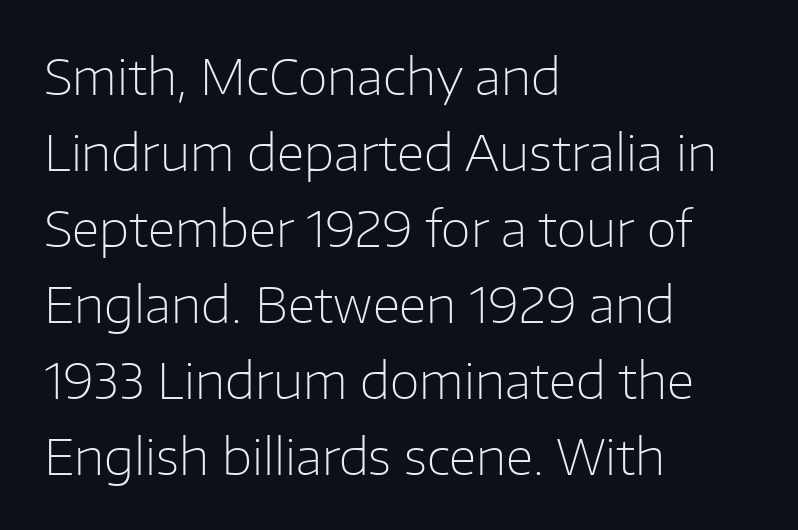
Q: Is the text bold? A: No.
Q: Is the text italic (slanted)? A: No, it is upright.
Q: Is the typeface a serif or a sans-serif typeface? A: Sans-serif.
Q: Is the text underlined? A: No.
Q: How is the paragraph aligned? A: Left-aligned.
Q: Is the spacing between letters normal or unusually wide? A: Normal.
Q: Is the spacing between lines tight, normal or loose? A: Normal.
Q: Width (condensed, normal, or wide)? A: Normal.
Q: Stroke contrast? A: Low.
Q: x-height? A: Medium.
Q: Monospaced? A: No.
